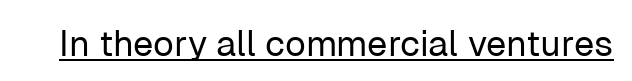
Q: Is the text bold? A: No.
Q: Is the text italic (slanted)? A: No, it is upright.
Q: Is the typeface a serif or a sans-serif typeface? A: Sans-serif.
Q: Is the text underlined? A: Yes.
Q: Is the spacing between letters normal or unusually wide? A: Normal.
Q: Width (condensed, normal, or wide)? A: Normal.
Q: Stroke contrast? A: Low.
Q: x-height? A: Medium.
Q: Monospaced? A: No.
